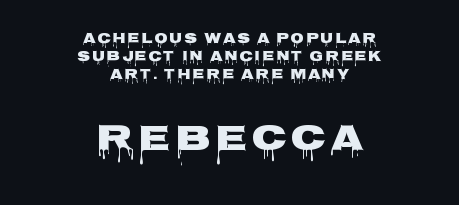
The image shows 37 px heavy, wide sans-serif type, upright; set centered, normal line spacing (1.28x), not underlined; the second (bottom) block is 2.64x larger; low stroke contrast and a large x-height.
